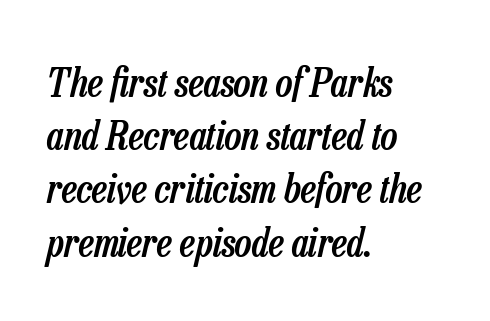
{"italic": "yes", "lean": "right", "slant_degrees": 13, "bold": "semi", "weight": "semibold", "width": "condensed", "stroke_contrast": "low", "x_height": "medium", "monospaced": "no", "underline": "no", "align": "left", "line_spacing": "normal", "line_spacing_ratio": 1.33, "letter_spacing": "normal", "letter_spacing_em": 0.0, "glyph_px": 40}
